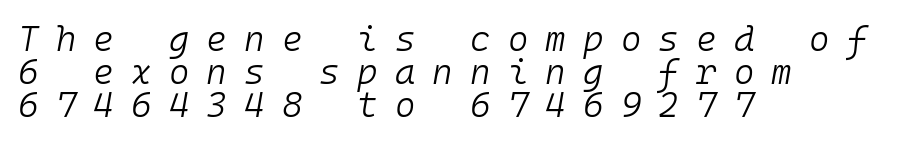
{"italic": "yes", "lean": "right", "slant_degrees": 10, "bold": "no", "weight": "light", "width": "normal", "stroke_contrast": "low", "x_height": "medium", "monospaced": "yes", "underline": "no", "align": "left", "line_spacing": "tight", "line_spacing_ratio": 0.95, "letter_spacing": "wide", "letter_spacing_em": 0.49, "glyph_px": 35}
